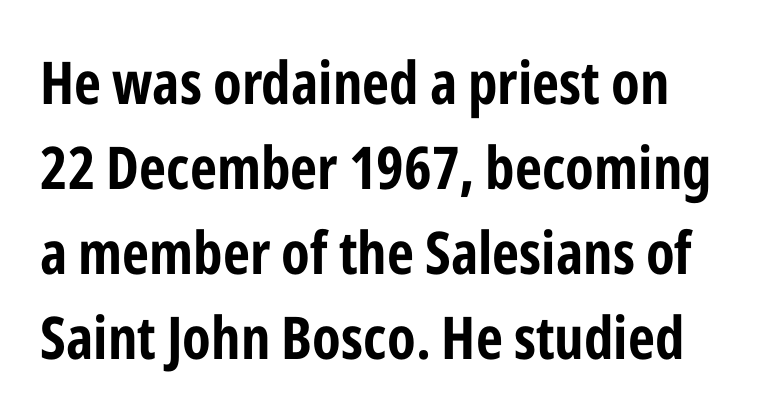
{"serif": "no", "italic": "no", "width": "condensed", "stroke_contrast": "low", "x_height": "medium", "monospaced": "no", "underline": "no", "line_spacing": "normal", "line_spacing_ratio": 1.44, "letter_spacing": "normal", "letter_spacing_em": 0.0, "glyph_px": 59}
